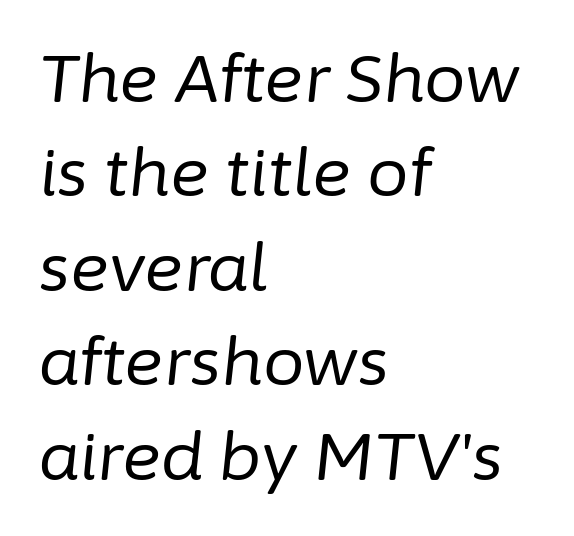
{"italic": "yes", "lean": "right", "slant_degrees": 6, "bold": "no", "weight": "regular", "width": "normal", "stroke_contrast": "low", "x_height": "medium", "monospaced": "no", "underline": "no", "align": "left", "line_spacing": "normal", "line_spacing_ratio": 1.43, "letter_spacing": "normal", "letter_spacing_em": 0.0, "glyph_px": 66}
